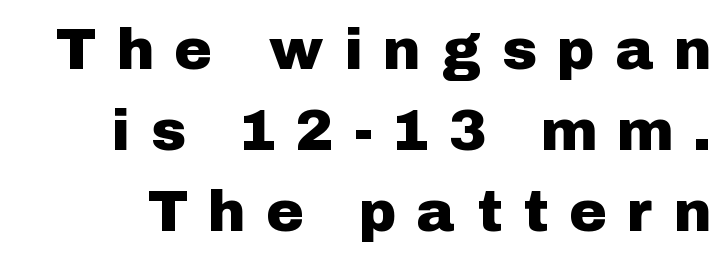
There is plenty of visible air inserted between adjacent glyphs. A typesetter would call this proportional, since set widths differ per character. Descender tails drop into unmarked territory. Is there any slant? The stems are plumb.
